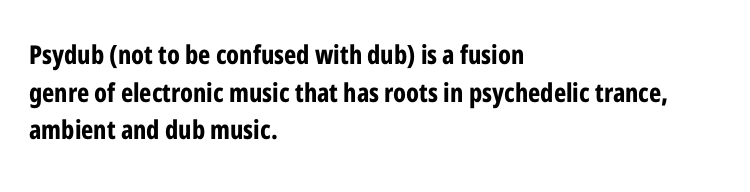
The image shows 26 px bold type, upright; set left-aligned, normal line spacing (1.45x), normal letter spacing, not underlined.
